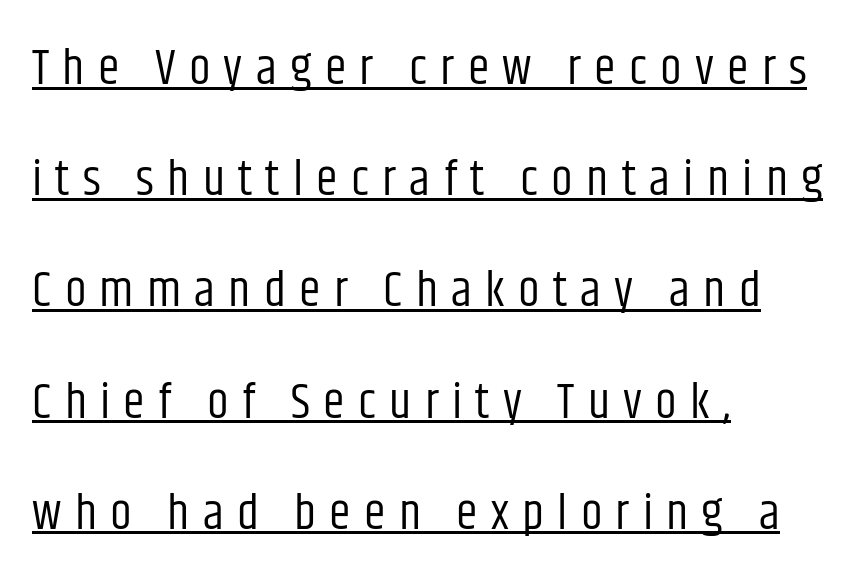
{"serif": "no", "italic": "no", "bold": "no", "weight": "regular", "width": "condensed", "stroke_contrast": "low", "x_height": "large", "monospaced": "no", "underline": "yes", "align": "left", "line_spacing": "loose", "line_spacing_ratio": 2.27, "letter_spacing": "wide", "letter_spacing_em": 0.27, "glyph_px": 49}
